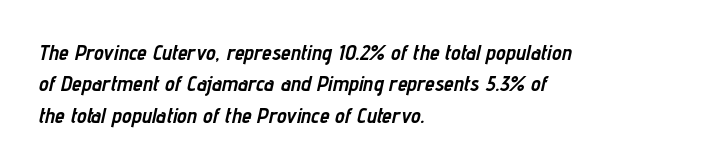
Q: Is the text bold? A: Yes.
Q: Is the text italic (slanted)? A: Yes, it leans right by about 12 degrees.
Q: Is the text underlined? A: No.
Q: How is the paragraph aligned? A: Left-aligned.
Q: Is the spacing between letters normal or unusually wide? A: Normal.
Q: Is the spacing between lines tight, normal or loose? A: Normal.
